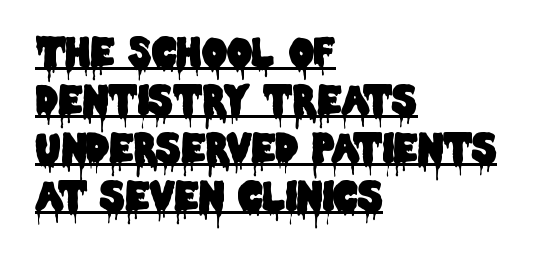
Q: Is the text italic (slanted)? A: No, it is upright.
Q: Is the typeface a serif or a sans-serif typeface? A: Sans-serif.
Q: Is the text underlined? A: Yes.
Q: How is the paragraph aligned? A: Left-aligned.
Q: Is the spacing between letters normal or unusually wide? A: Normal.
Q: Width (condensed, normal, or wide)? A: Condensed.
Q: Stroke contrast? A: Low.
Q: x-height? A: Large.
Q: Monospaced? A: No.
